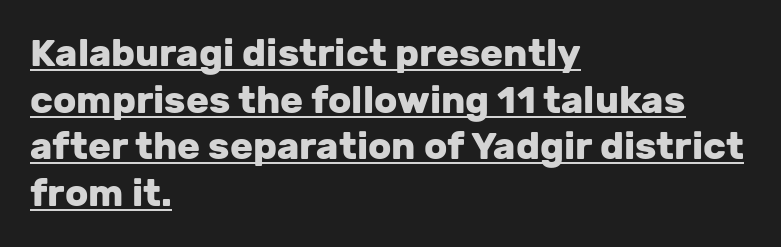
The typesetter chose a ragged-right arrangement here. Is this a fixed-width face? No — the glyphs have proportional, varying widths. Tracking value appears to be zero — textbook default spacing. Does the type have serifs? No, each stem ends abruptly.
